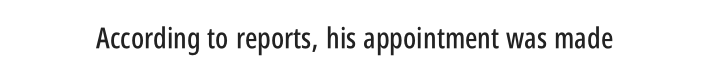
Q: Is the text italic (slanted)? A: No, it is upright.
Q: Is the typeface a serif or a sans-serif typeface? A: Sans-serif.
Q: Is the text underlined? A: No.
Q: Is the spacing between letters normal or unusually wide? A: Normal.
Q: Width (condensed, normal, or wide)? A: Condensed.
Q: Stroke contrast? A: Low.
Q: x-height? A: Large.
Q: Monospaced? A: No.
